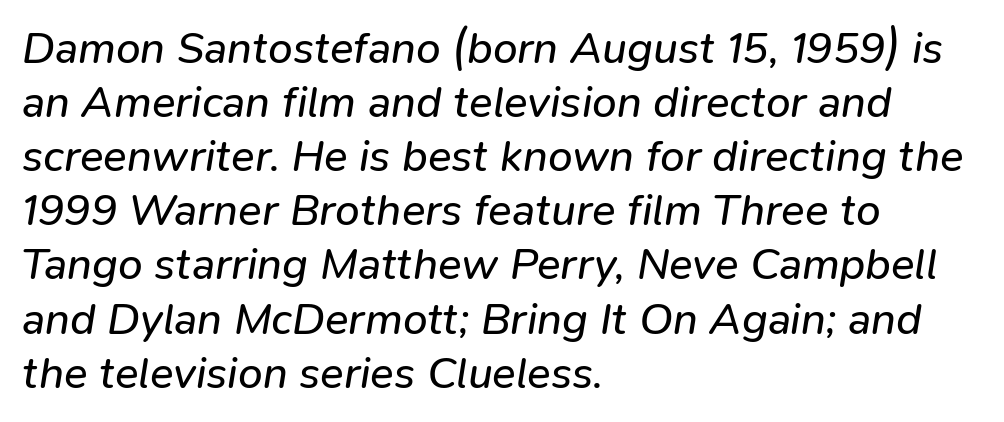
{"italic": "yes", "lean": "right", "slant_degrees": 9, "bold": "no", "weight": "regular", "width": "normal", "stroke_contrast": "low", "x_height": "medium", "monospaced": "no", "underline": "no", "align": "left", "line_spacing_ratio": 1.23, "letter_spacing": "normal", "letter_spacing_em": 0.0, "glyph_px": 44}
